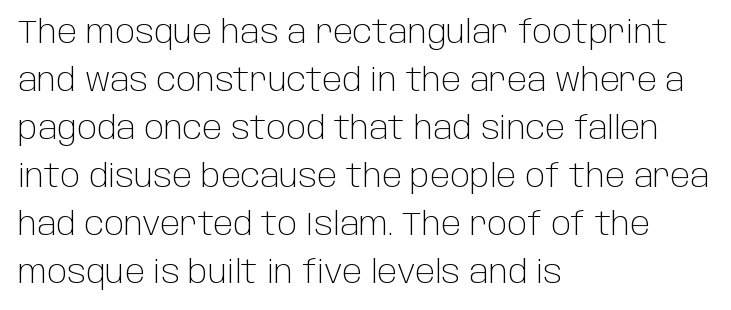
The image shows 31 px light sans-serif type, upright; set left-aligned, normal line spacing (1.55x), normal letter spacing, not underlined; low stroke contrast and a large x-height.
